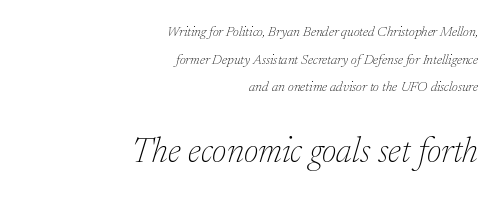
The image shows 35 px thin serif type, italic (leaning right); set right-aligned, loose line spacing (1.97x), normal letter spacing, not underlined; the second (bottom) block is 2.5x larger; low stroke contrast and a medium x-height.
